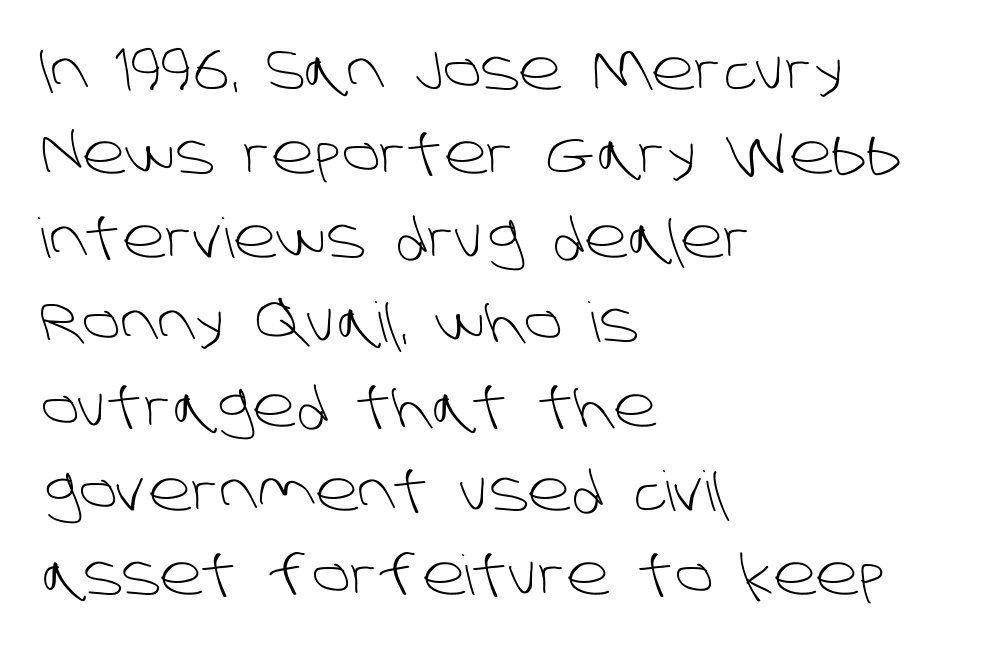
Q: Is the text bold? A: No.
Q: Is the typeface a serif or a sans-serif typeface? A: Sans-serif.
Q: Is the text underlined? A: No.
Q: How is the paragraph aligned? A: Left-aligned.
Q: Is the spacing between letters normal or unusually wide? A: Normal.
Q: Is the spacing between lines tight, normal or loose? A: Normal.
Q: Width (condensed, normal, or wide)? A: Normal.
Q: Stroke contrast? A: Low.
Q: x-height? A: Large.
Q: Monospaced? A: No.
